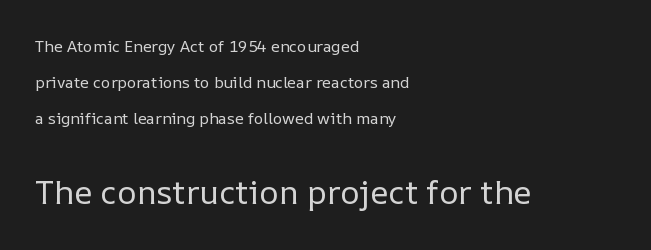
The following chunk of copy outweighs the initial chunk in type size. A great deal of white space separates one row of letters from the next. Caption: multi-line text, flush left, ragged right. Words float on clear page, feet unadorned. Think standard paragraph weight, or any step lighter than that.
